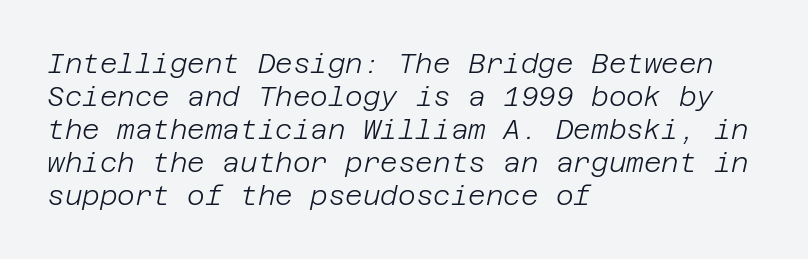
{"italic": "yes", "lean": "right", "slant_degrees": 12, "bold": "no", "underline": "no", "align": "left", "line_spacing_ratio": 1.22, "letter_spacing": "normal", "letter_spacing_em": 0.0, "glyph_px": 27}
